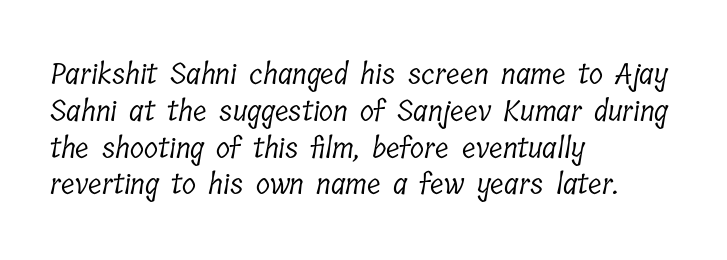
Q: Is the text bold? A: No.
Q: Is the typeface a serif or a sans-serif typeface? A: Serif.
Q: Is the text underlined? A: No.
Q: How is the paragraph aligned? A: Left-aligned.
Q: Is the spacing between letters normal or unusually wide? A: Normal.
Q: Is the spacing between lines tight, normal or loose? A: Normal.
Q: Width (condensed, normal, or wide)? A: Condensed.
Q: Stroke contrast? A: Low.
Q: x-height? A: Medium.
Q: Monospaced? A: No.
